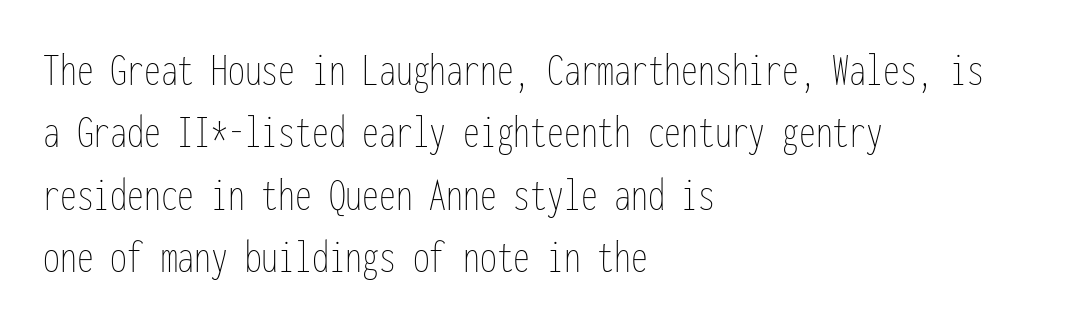
{"italic": "no", "bold": "no", "weight": "thin", "width": "condensed", "stroke_contrast": "low", "x_height": "medium", "monospaced": "yes", "underline": "no", "align": "left", "line_spacing": "normal", "line_spacing_ratio": 1.3, "letter_spacing": "normal", "letter_spacing_em": 0.0, "glyph_px": 48}
